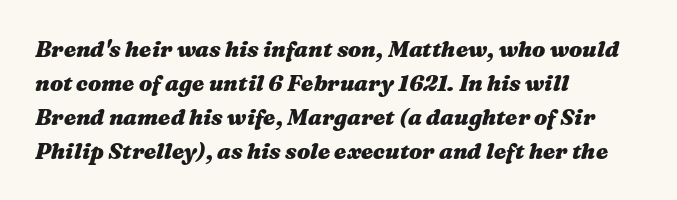
Q: Is the text bold? A: Yes.
Q: Is the text italic (slanted)? A: Yes, it leans right by about 16 degrees.
Q: Is the text underlined? A: No.
Q: How is the paragraph aligned? A: Left-aligned.
Q: Is the spacing between letters normal or unusually wide? A: Normal.
Q: Is the spacing between lines tight, normal or loose? A: Normal.
